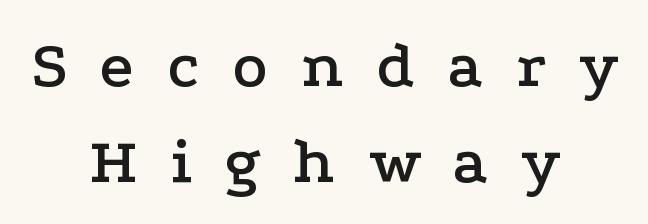
The image shows 66 px wide serif type, upright; set centered, normal line spacing (1.45x), unusually wide letter spacing (+0.5 em), not underlined; low stroke contrast and a medium x-height.
